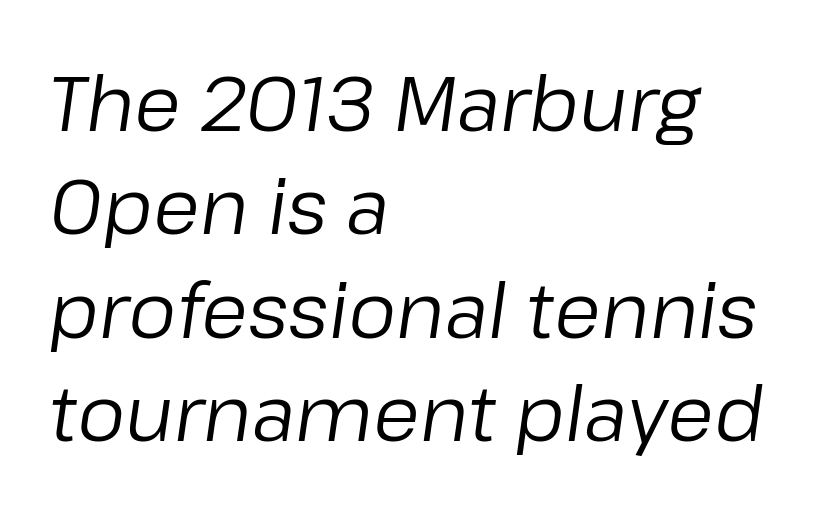
The image shows 76 px regular-weight type, italic (leaning right); set left-aligned, normal line spacing (1.36x), normal letter spacing, not underlined; low stroke contrast and a medium x-height.
